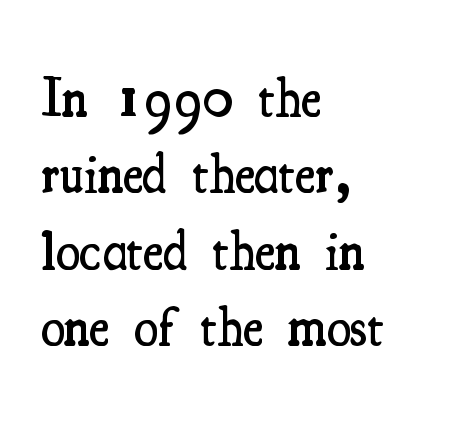
{"serif": "yes", "italic": "no", "bold": "semi", "weight": "semibold", "width": "condensed", "stroke_contrast": "medium", "x_height": "small", "monospaced": "no", "underline": "no", "align": "left", "line_spacing": "normal", "line_spacing_ratio": 1.39, "letter_spacing": "normal", "letter_spacing_em": 0.0, "glyph_px": 55}
